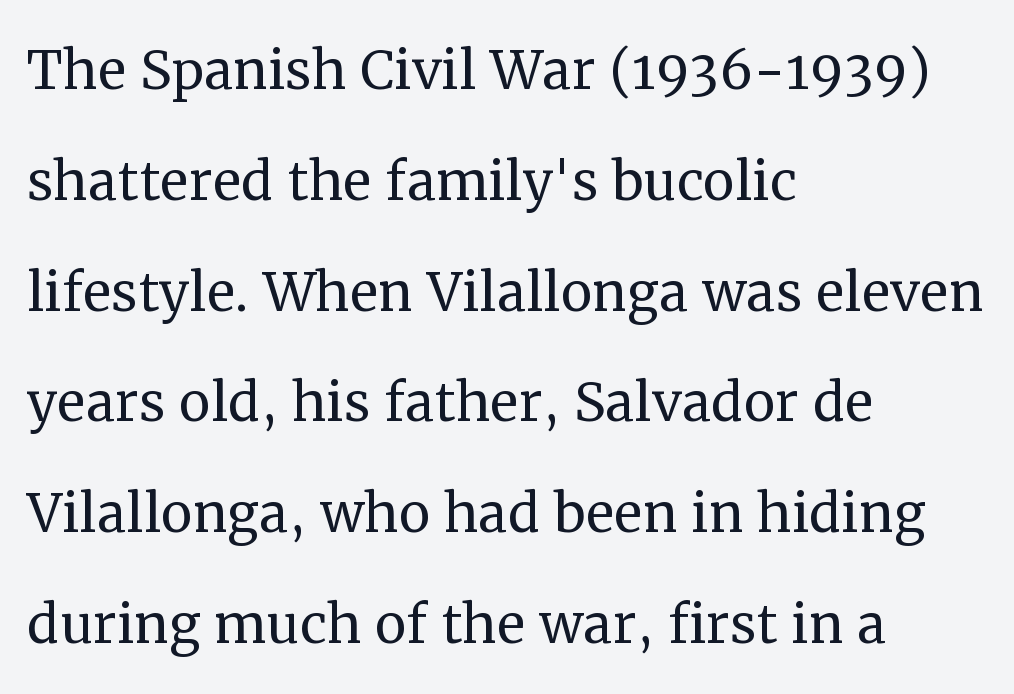
Q: Is the text bold? A: No.
Q: Is the text italic (slanted)? A: No, it is upright.
Q: Is the typeface a serif or a sans-serif typeface? A: Serif.
Q: Is the text underlined? A: No.
Q: How is the paragraph aligned? A: Left-aligned.
Q: Is the spacing between letters normal or unusually wide? A: Normal.
Q: Is the spacing between lines tight, normal or loose? A: Normal.
Q: Width (condensed, normal, or wide)? A: Normal.
Q: Stroke contrast? A: Medium.
Q: x-height? A: Medium.
Q: Monospaced? A: No.
